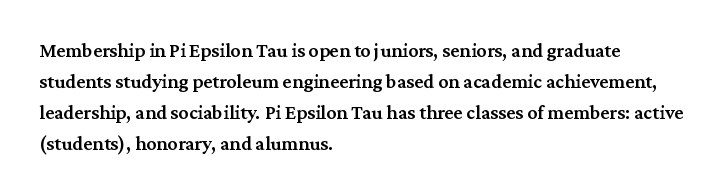
The typography opts for an upright posture over an oblique one. Line beginnings align vertically; line endings do not. Compared with typical body copy, the letter spacing here is the same. Does the leading feel generous? No, just average. Summary of weight: moderately heavy, a semibold.
